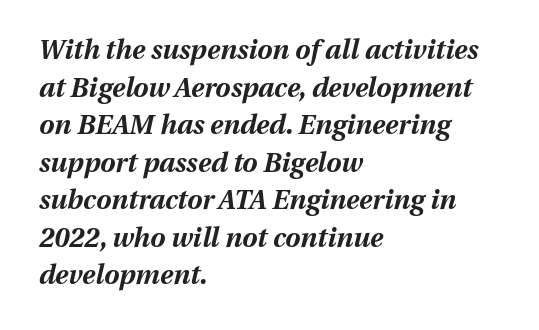
{"italic": "yes", "lean": "right", "slant_degrees": 13, "bold": "yes", "underline": "no", "align": "left", "line_spacing": "normal", "line_spacing_ratio": 1.39, "letter_spacing": "normal", "letter_spacing_em": 0.0, "glyph_px": 27}
